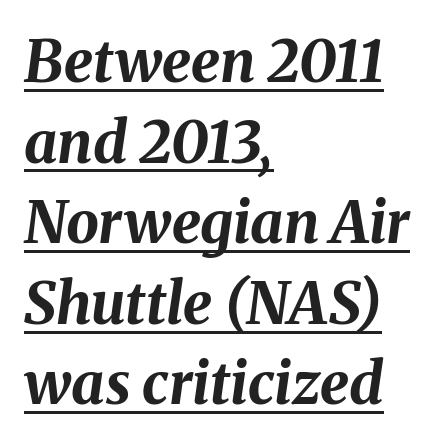
Leading matches the norm, producing a regular column. The passage shown is underscored from start to finish. Notice how the passage keeps a crisp vertical edge on the left only. Standard letterfit; no display-style spreading of the glyphs.
